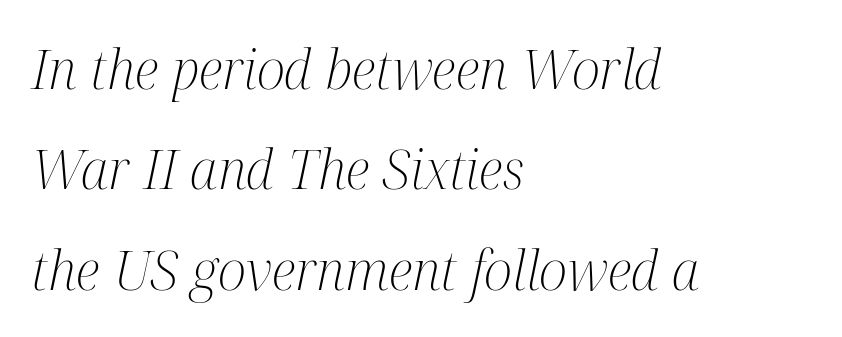
The image shows 54 px light, condensed serif type, italic (leaning right); set left-aligned, line spacing 1.86x, normal letter spacing, not underlined; medium stroke contrast and a medium x-height.
